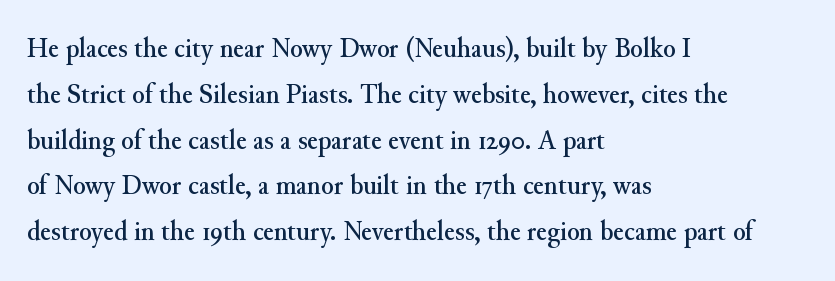
Q: Is the text italic (slanted)? A: No, it is upright.
Q: Is the typeface a serif or a sans-serif typeface? A: Serif.
Q: Is the text underlined? A: No.
Q: How is the paragraph aligned? A: Left-aligned.
Q: Is the spacing between letters normal or unusually wide? A: Normal.
Q: Is the spacing between lines tight, normal or loose? A: Normal.
Q: Width (condensed, normal, or wide)? A: Normal.
Q: Stroke contrast? A: Medium.
Q: x-height? A: Small.
Q: Monospaced? A: No.
